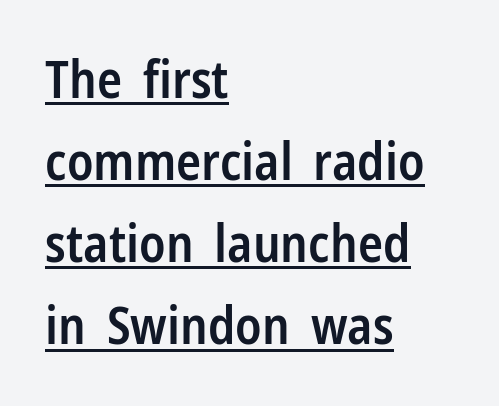
Italic: no, the glyphs are upright roman. The font family rendered here belongs to the sans-serif group. All the whitespace from short lines collects on the right. Students, observe: this is what conventionally led text looks like.
